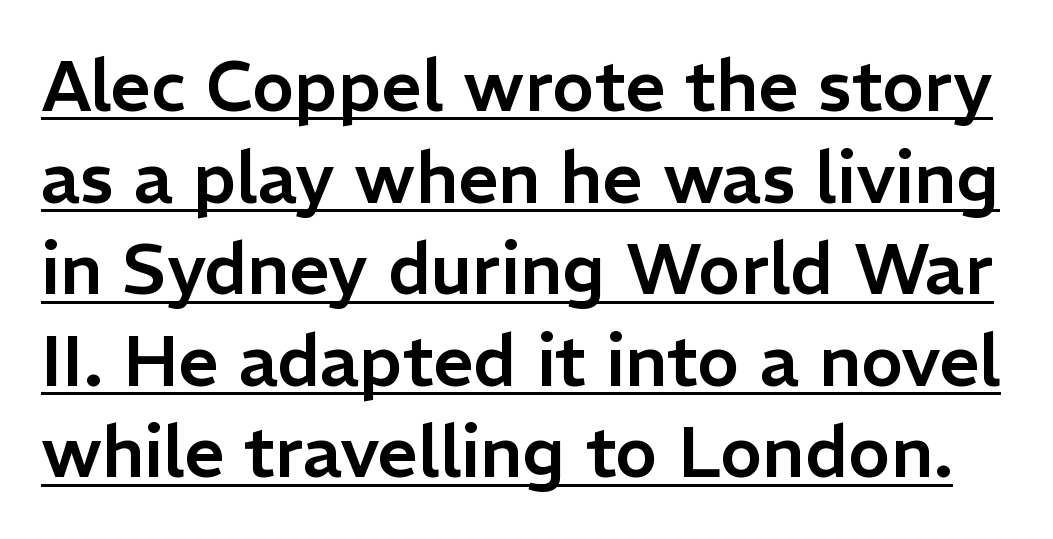
{"serif": "no", "italic": "no", "width": "normal", "stroke_contrast": "low", "x_height": "medium", "monospaced": "no", "underline": "yes", "line_spacing": "normal", "line_spacing_ratio": 1.29, "letter_spacing": "normal", "letter_spacing_em": 0.0, "glyph_px": 71}
